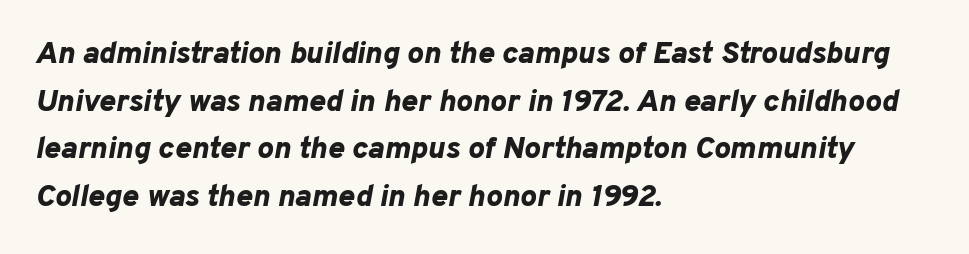
Q: Is the text bold? A: Yes.
Q: Is the text italic (slanted)? A: Yes, it leans right by about 10 degrees.
Q: Is the text underlined? A: No.
Q: How is the paragraph aligned? A: Left-aligned.
Q: Is the spacing between letters normal or unusually wide? A: Normal.
Q: Is the spacing between lines tight, normal or loose? A: Normal.
Q: Width (condensed, normal, or wide)? A: Normal.
Q: Stroke contrast? A: Low.
Q: x-height? A: Medium.
Q: Monospaced? A: No.
